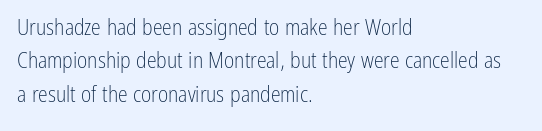
Q: Is the text bold? A: No.
Q: Is the text italic (slanted)? A: No, it is upright.
Q: Is the text underlined? A: No.
Q: How is the paragraph aligned? A: Left-aligned.
Q: Is the spacing between letters normal or unusually wide? A: Normal.
Q: Is the spacing between lines tight, normal or loose? A: Normal.
